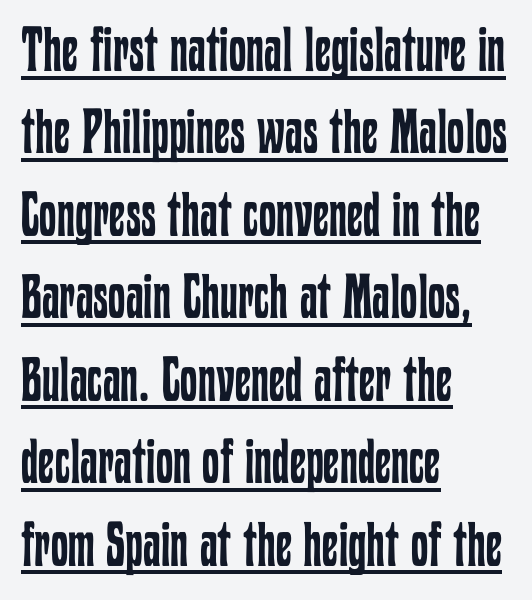
The axis of the letterforms is exactly vertical. This sample uses plain, unmodified letter spacing. The face used here is proportionally spaced, like ordinary book or web type. All the whitespace from short lines collects on the right.
